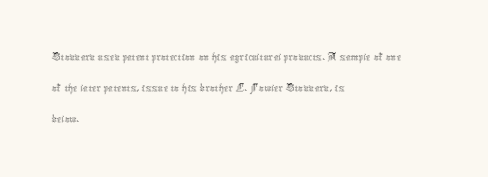
Q: Is the text bold? A: No.
Q: Is the text italic (slanted)? A: No, it is upright.
Q: Is the text underlined? A: No.
Q: How is the paragraph aligned? A: Left-aligned.
Q: Is the spacing between letters normal or unusually wide? A: Normal.
